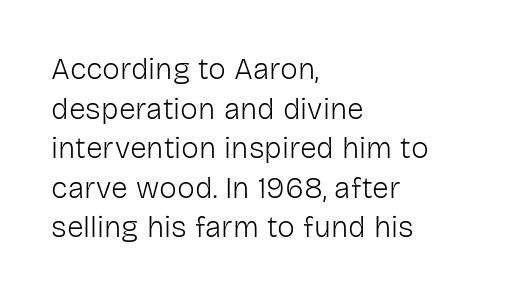
The image shows 30 px light sans-serif type, upright; set left-aligned, normal line spacing (1.32x), normal letter spacing, not underlined; low stroke contrast and a medium x-height.
